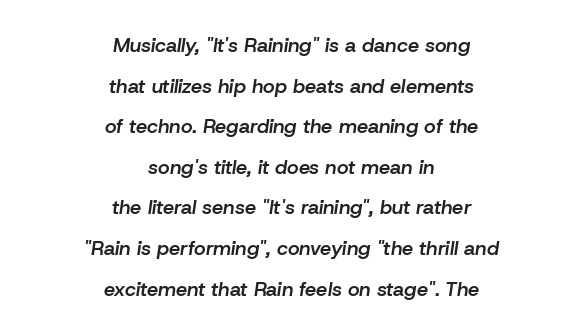
Q: Is the text bold? A: Semi-bold.
Q: Is the text italic (slanted)? A: Yes, it leans right by about 8 degrees.
Q: Is the text underlined? A: No.
Q: How is the paragraph aligned? A: Centered.
Q: Is the spacing between letters normal or unusually wide? A: Normal.
Q: Is the spacing between lines tight, normal or loose? A: Loose.
